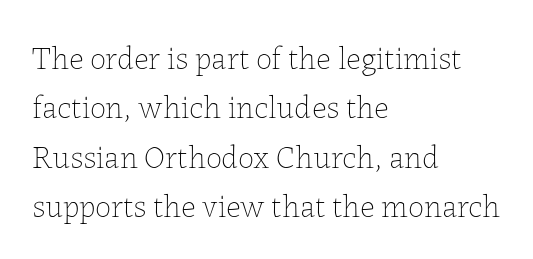
Q: Is the text bold? A: No.
Q: Is the text italic (slanted)? A: No, it is upright.
Q: Is the text underlined? A: No.
Q: How is the paragraph aligned? A: Left-aligned.
Q: Is the spacing between letters normal or unusually wide? A: Normal.
Q: Is the spacing between lines tight, normal or loose? A: Normal.
Q: Width (condensed, normal, or wide)? A: Normal.
Q: Stroke contrast? A: Low.
Q: x-height? A: Medium.
Q: Monospaced? A: No.
